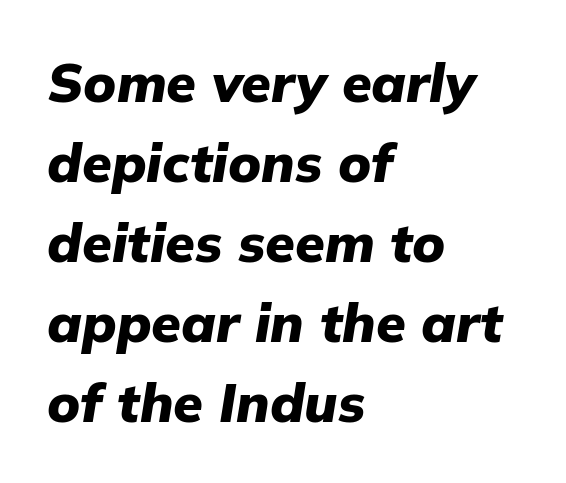
Notice how descenders clear the ascenders below comfortably — that's standard leading. The lines are quadded left. Spacing verdict: proportional, widths tailored to each character. Yep, that's italic — everything's leaning. Weight check: bold — yes, fully.
